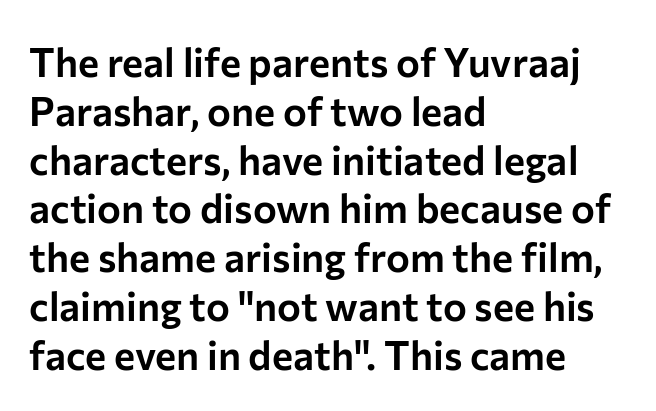
{"serif": "no", "italic": "no", "width": "normal", "stroke_contrast": "low", "x_height": "medium", "monospaced": "no", "underline": "no", "align": "left", "line_spacing_ratio": 1.22, "letter_spacing": "normal", "letter_spacing_em": 0.0, "glyph_px": 40}
